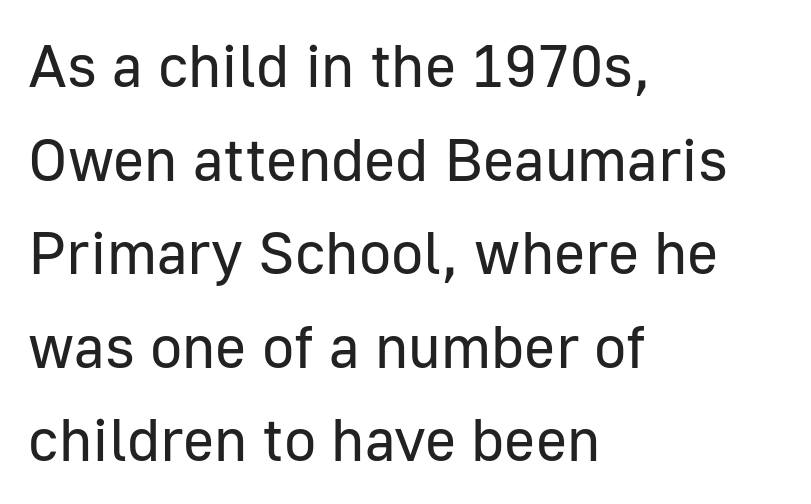
The image shows 60 px regular-weight sans-serif type, upright; set left-aligned, normal line spacing (1.56x), normal letter spacing, not underlined; low stroke contrast and a medium x-height.
